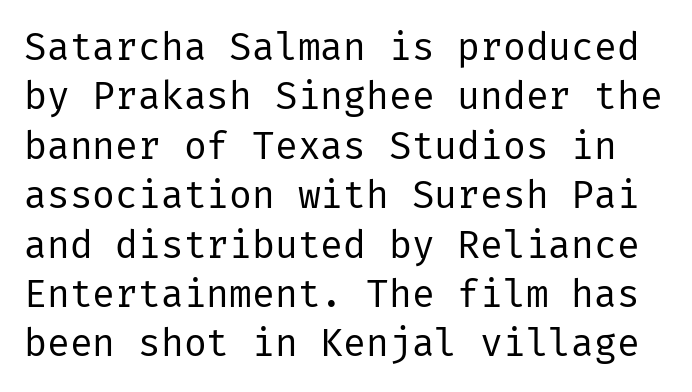
The image shows 38 px regular-weight sans-serif type, upright; set normal line spacing (1.3x), normal letter spacing, not underlined; low stroke contrast and a medium x-height.
